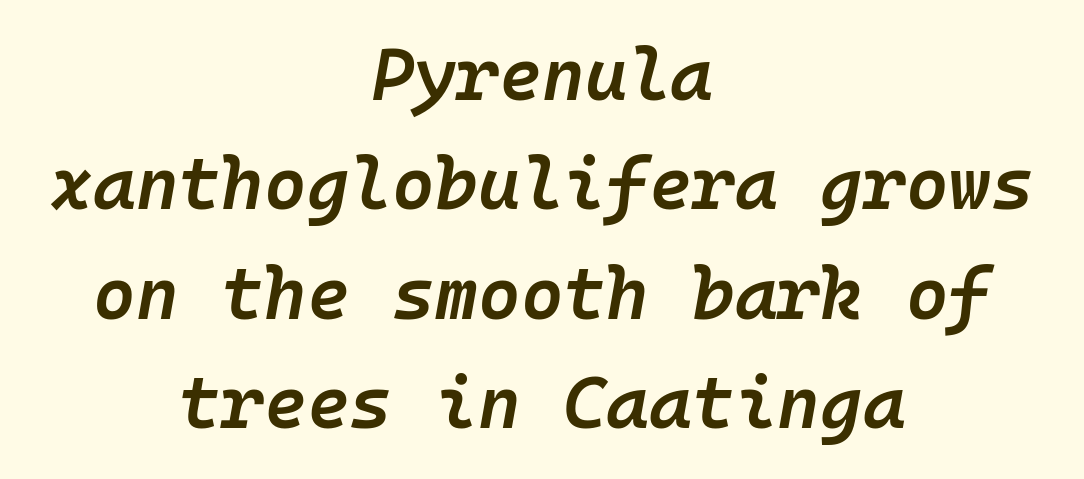
Q: Is the text bold? A: Semi-bold.
Q: Is the text italic (slanted)? A: Yes, it leans right by about 10 degrees.
Q: Is the text underlined? A: No.
Q: How is the paragraph aligned? A: Centered.
Q: Is the spacing between letters normal or unusually wide? A: Normal.
Q: Is the spacing between lines tight, normal or loose? A: Normal.
Q: Width (condensed, normal, or wide)? A: Normal.
Q: Stroke contrast? A: Low.
Q: x-height? A: Medium.
Q: Monospaced? A: Yes.
